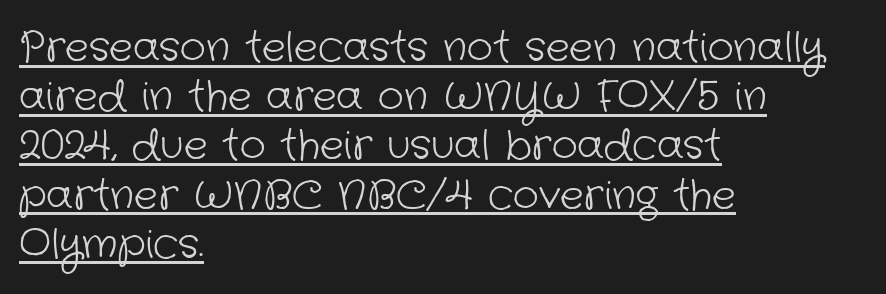
{"serif": "no", "bold": "no", "weight": "light", "width": "normal", "stroke_contrast": "low", "x_height": "medium", "monospaced": "no", "underline": "yes", "align": "left", "line_spacing_ratio": 1.23, "letter_spacing": "normal", "letter_spacing_em": 0.0, "glyph_px": 40}
